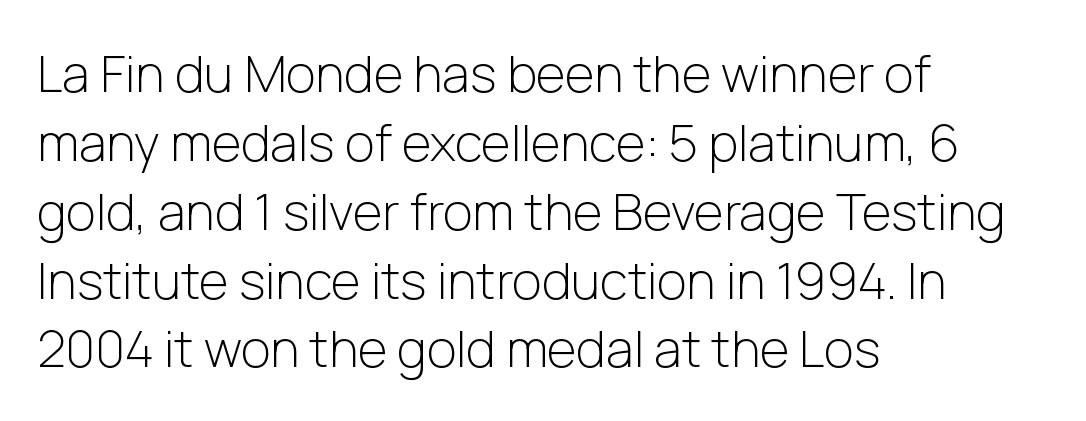
No extra ink here — the face is not bold. Letters rest on an invisible, unmarked baseline. Each letter keeps its own natural width here, so spacing adapts to shape. A typesetter would call this zero additional tracking. The space between consecutive lines is moderate. Typographically, this falls in the sans-serif category.
